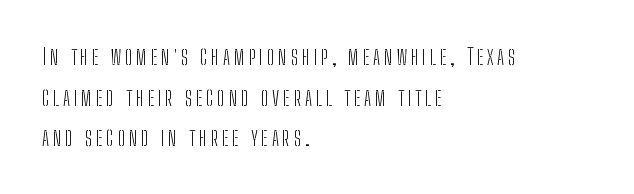
These lines stack with their left ends in a neat column. The weight would be labelled regular, book, light, or lighter still. Bare-footed words on every line. Style check: upright.
